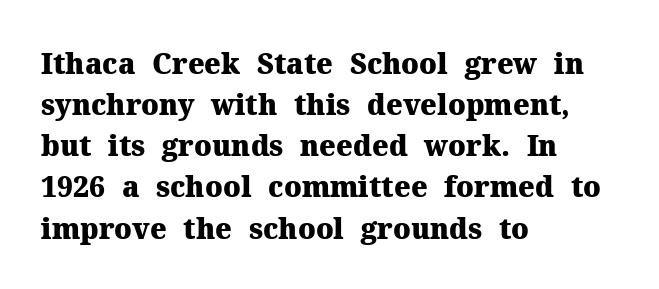
Q: Is the text bold? A: Yes.
Q: Is the text italic (slanted)? A: No, it is upright.
Q: Is the typeface a serif or a sans-serif typeface? A: Serif.
Q: Is the text underlined? A: No.
Q: How is the paragraph aligned? A: Left-aligned.
Q: Is the spacing between letters normal or unusually wide? A: Normal.
Q: Is the spacing between lines tight, normal or loose? A: Normal.
Q: Width (condensed, normal, or wide)? A: Normal.
Q: Stroke contrast? A: Medium.
Q: x-height? A: Medium.
Q: Monospaced? A: No.
